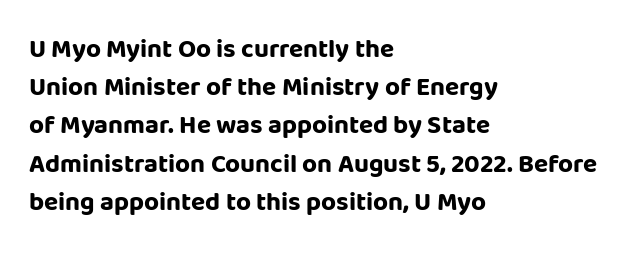
{"italic": "no", "bold": "yes", "underline": "no", "align": "left", "line_spacing": "normal", "line_spacing_ratio": 1.47, "letter_spacing": "normal", "letter_spacing_em": 0.0, "glyph_px": 26}
